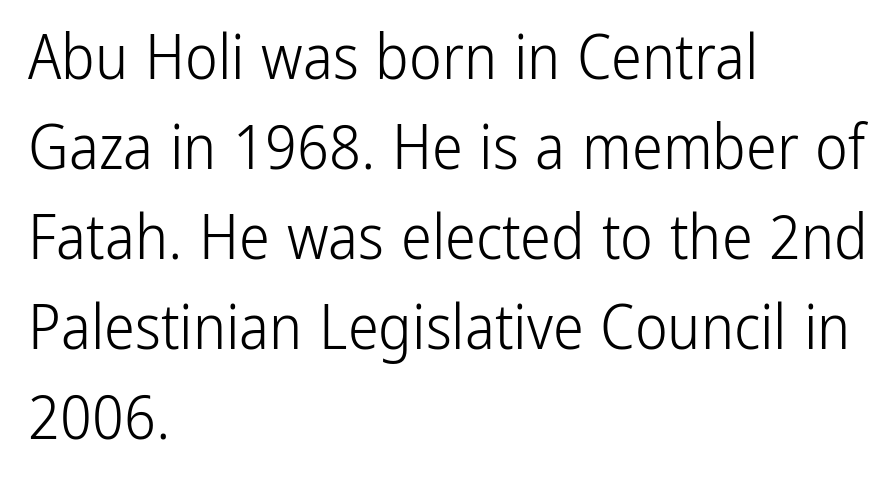
Q: Is the text bold? A: No.
Q: Is the text italic (slanted)? A: No, it is upright.
Q: Is the typeface a serif or a sans-serif typeface? A: Sans-serif.
Q: Is the text underlined? A: No.
Q: How is the paragraph aligned? A: Left-aligned.
Q: Is the spacing between letters normal or unusually wide? A: Normal.
Q: Is the spacing between lines tight, normal or loose? A: Normal.
Q: Width (condensed, normal, or wide)? A: Condensed.
Q: Stroke contrast? A: Low.
Q: x-height? A: Medium.
Q: Monospaced? A: No.
